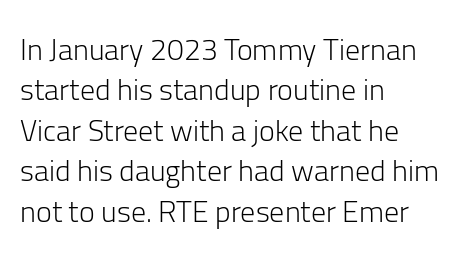
Q: Is the text bold? A: No.
Q: Is the text italic (slanted)? A: No, it is upright.
Q: Is the typeface a serif or a sans-serif typeface? A: Sans-serif.
Q: Is the text underlined? A: No.
Q: How is the paragraph aligned? A: Left-aligned.
Q: Is the spacing between letters normal or unusually wide? A: Normal.
Q: Is the spacing between lines tight, normal or loose? A: Normal.
Q: Width (condensed, normal, or wide)? A: Normal.
Q: Stroke contrast? A: Low.
Q: x-height? A: Medium.
Q: Monospaced? A: No.
